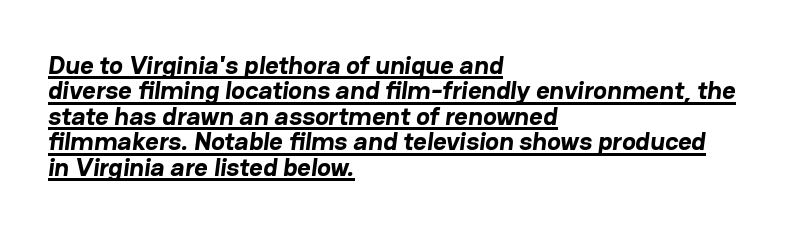
Reading down the column, the eye jumps only a short way to each next line. Underlined type. What stands out about the letter spacing? Nothing — it is the standard amount. Strong, thick strokes mark this as bold type.
